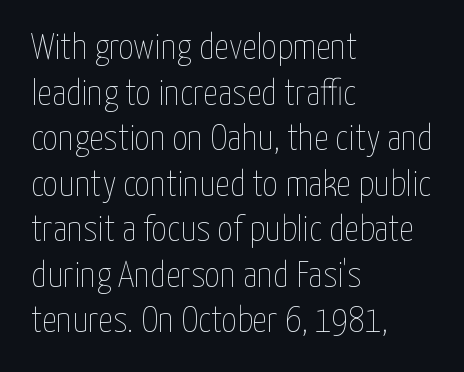
{"italic": "no", "bold": "no", "weight": "thin", "width": "condensed", "stroke_contrast": "low", "x_height": "medium", "monospaced": "no", "underline": "no", "align": "left", "line_spacing_ratio": 1.23, "letter_spacing": "normal", "letter_spacing_em": 0.0, "glyph_px": 37}
